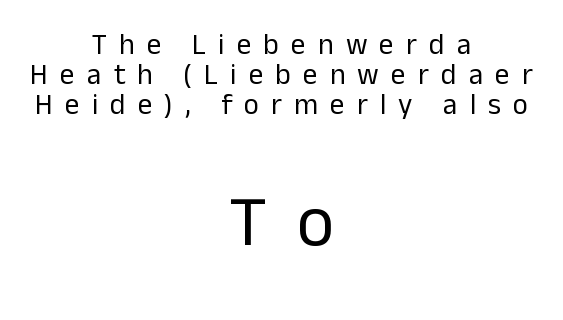
{"serif": "no", "italic": "no", "bold": "no", "weight": "regular", "width": "normal", "stroke_contrast": "low", "x_height": "medium", "monospaced": "no", "underline": "no", "align": "center", "line_spacing": "tight", "line_spacing_ratio": 1.04, "letter_spacing": "wide", "letter_spacing_em": 0.42, "larger_block": "second", "size_ratio": 2.48, "glyph_px": 72}
